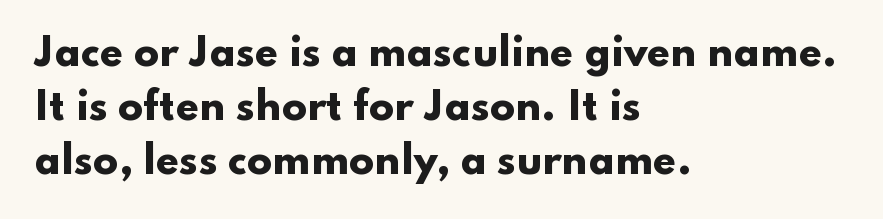
The image shows 37 px heavy, wide sans-serif type, upright; set left-aligned, normal line spacing (1.46x), normal letter spacing, not underlined; low stroke contrast and a small x-height.
